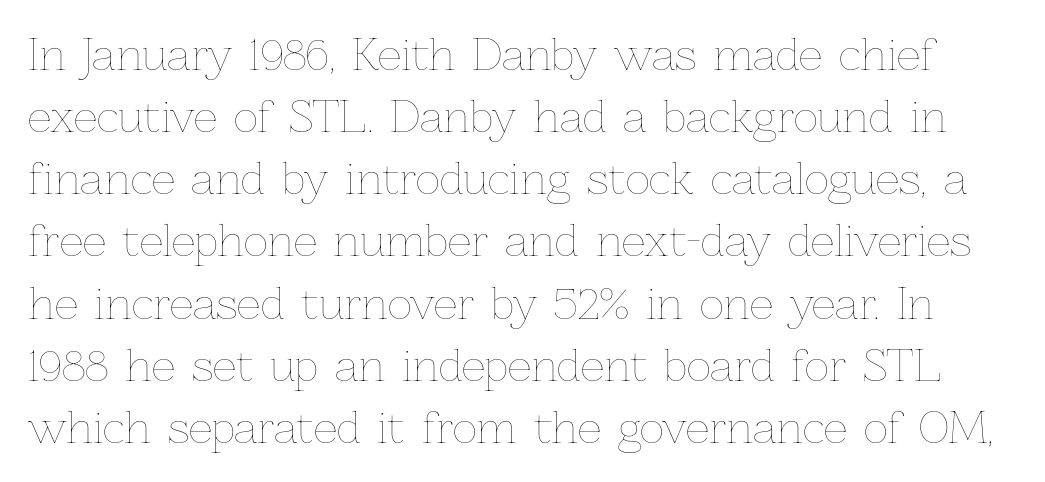
{"italic": "no", "bold": "no", "weight": "thin", "width": "normal", "stroke_contrast": "low", "x_height": "medium", "monospaced": "no", "underline": "no", "line_spacing": "normal", "line_spacing_ratio": 1.48, "letter_spacing": "normal", "letter_spacing_em": 0.0, "glyph_px": 42}
